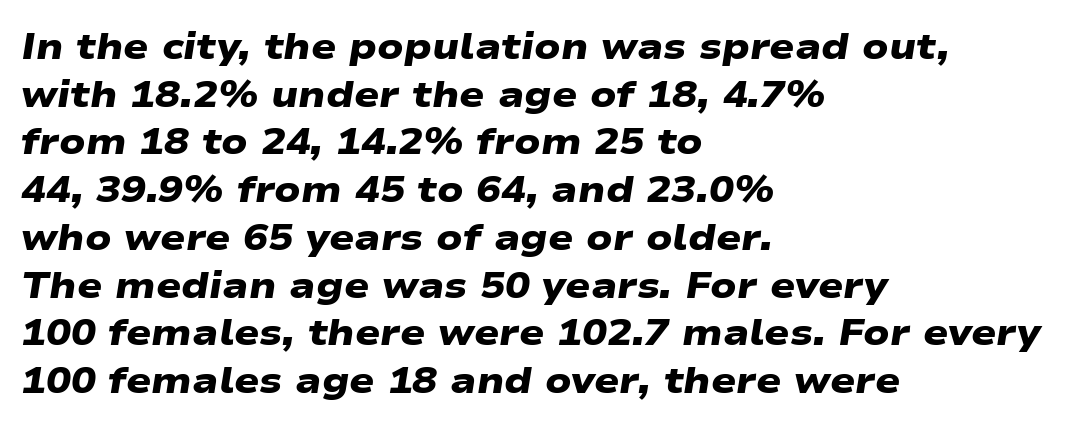
The image shows 37 px heavy, wide sans-serif type; set left-aligned, normal line spacing (1.29x), normal letter spacing, not underlined; low stroke contrast and a medium x-height.
